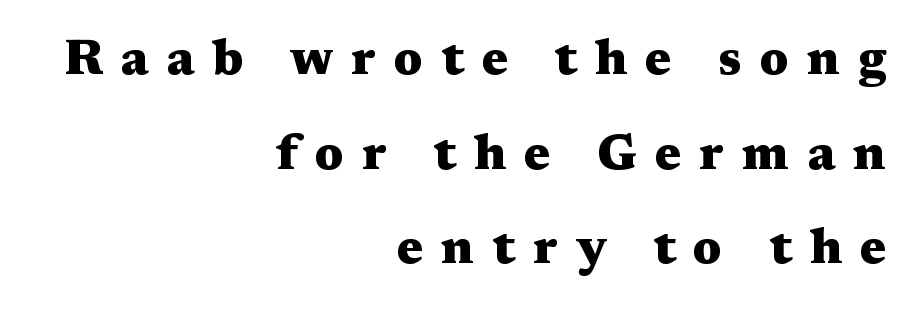
Serif or sans? Serif — the stroke terminals have little feet. The specimen omits any rule beneath the text block's lines. Rows of type keep a wide berth in the vertical direction. Posture: straight, roman, zero tilt. Heft: maximum for text — a bold. A typesetter would call this proportional, since set widths differ per character.
